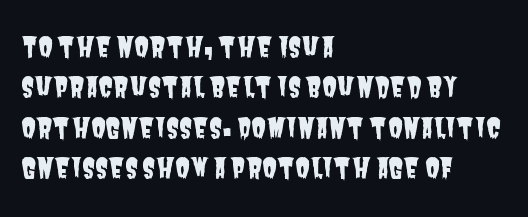
{"underline": "no", "align": "left", "line_spacing": "normal", "line_spacing_ratio": 1.5, "letter_spacing": "normal", "letter_spacing_em": 0.0, "glyph_px": 27}
